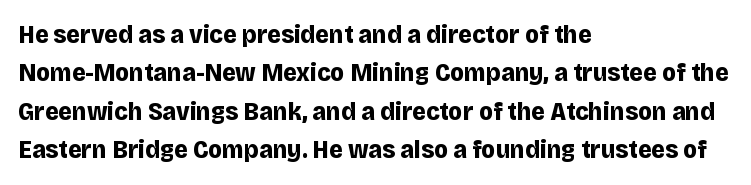
The image shows 26 px bold type, upright; set left-aligned, normal line spacing (1.48x), normal letter spacing, not underlined.
